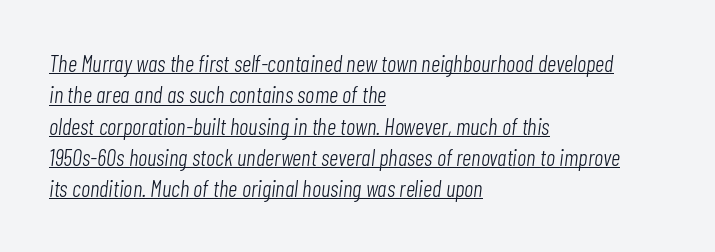
The image shows 23 px text type, italic (leaning right); set left-aligned, normal line spacing (1.36x), normal letter spacing, underlined.
